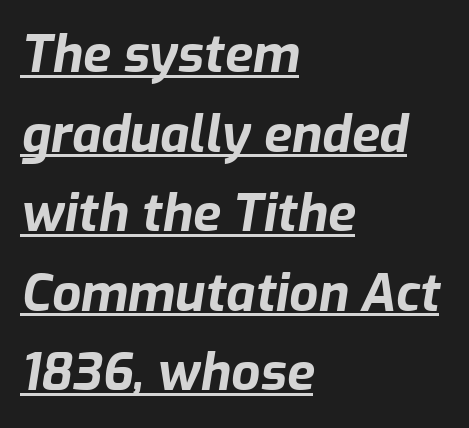
Set as a true bold cut, around the 700 mark. The ragged edge is on the right, which tells us the setting is flush left. The passage shown is typed in a proportional face where columns would drift. Line spacing here is normal. Tracking value appears to be zero — textbook default spacing.
